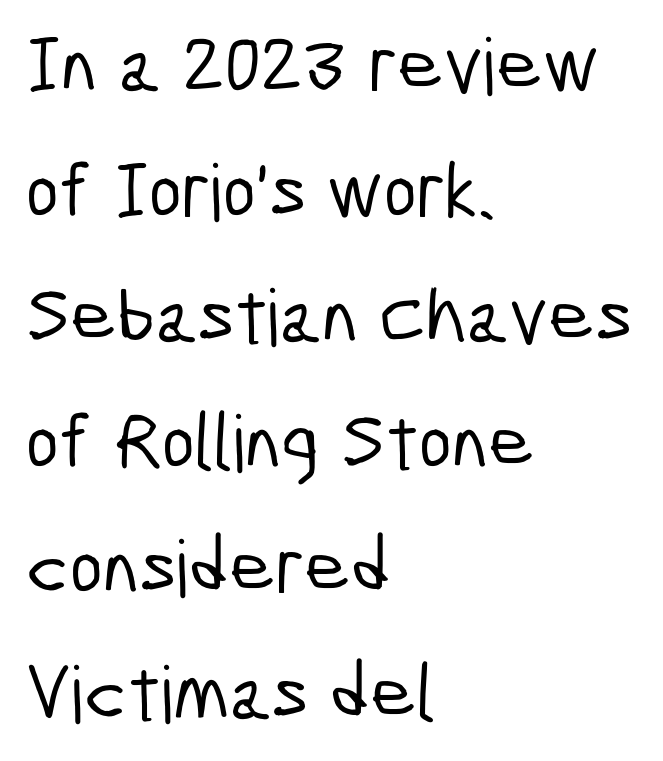
{"serif": "no", "width": "condensed", "stroke_contrast": "low", "x_height": "medium", "monospaced": "no", "underline": "no", "align": "left", "line_spacing": "normal", "line_spacing_ratio": 1.59, "letter_spacing": "normal", "letter_spacing_em": 0.0, "glyph_px": 79}
